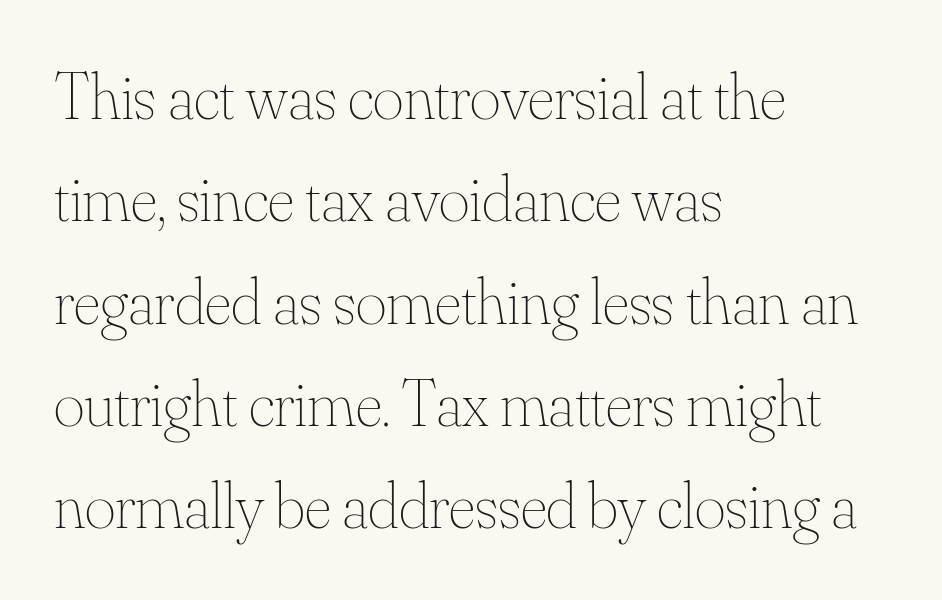
Here the glyphs are tracked normally, forming tight word shapes. A bare baseline throughout the passage. The leading is moderate, giving the passage an even texture. The strokes are not fattened; the text isn't bold.
